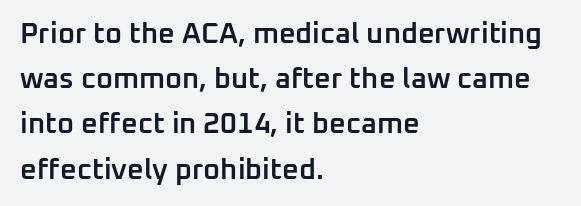
Q: Is the text bold? A: Semi-bold.
Q: Is the text italic (slanted)? A: No, it is upright.
Q: Is the typeface a serif or a sans-serif typeface? A: Sans-serif.
Q: Is the text underlined? A: No.
Q: How is the paragraph aligned? A: Left-aligned.
Q: Is the spacing between letters normal or unusually wide? A: Normal.
Q: Is the spacing between lines tight, normal or loose? A: Normal.
Q: Width (condensed, normal, or wide)? A: Normal.
Q: Stroke contrast? A: Low.
Q: x-height? A: Medium.
Q: Monospaced? A: No.
